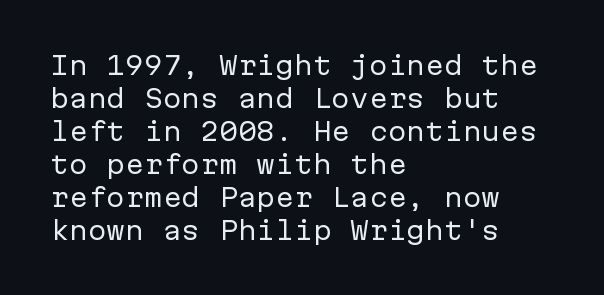
Q: Is the text bold? A: No.
Q: Is the text italic (slanted)? A: No, it is upright.
Q: Is the text underlined? A: No.
Q: How is the paragraph aligned? A: Left-aligned.
Q: Is the spacing between letters normal or unusually wide? A: Normal.
Q: Is the spacing between lines tight, normal or loose? A: Normal.
